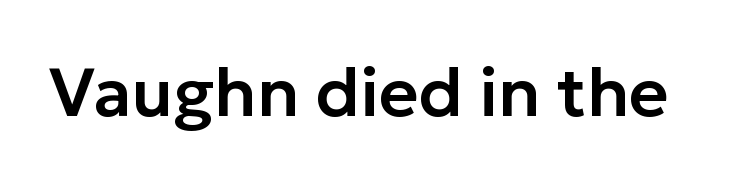
Note: no serifs on the glyphs. The foot of each line stays bare and open. The lettering stays uniformly vertical, giving the passage a roman look. Note the varied advance widths — an 'i' is clearly narrower than an 'm'. Characters follow at the spacing the type designer built in.
